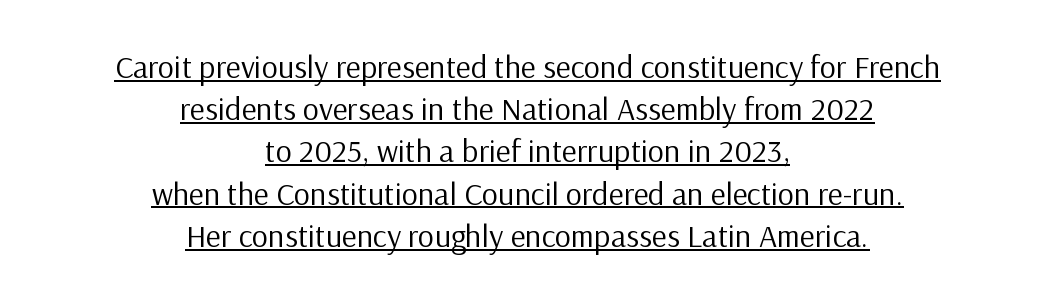
Q: Is the text bold? A: No.
Q: Is the text italic (slanted)? A: No, it is upright.
Q: Is the typeface a serif or a sans-serif typeface? A: Sans-serif.
Q: Is the text underlined? A: Yes.
Q: How is the paragraph aligned? A: Centered.
Q: Is the spacing between letters normal or unusually wide? A: Normal.
Q: Is the spacing between lines tight, normal or loose? A: Normal.
Q: Width (condensed, normal, or wide)? A: Normal.
Q: Stroke contrast? A: Low.
Q: x-height? A: Medium.
Q: Monospaced? A: No.
